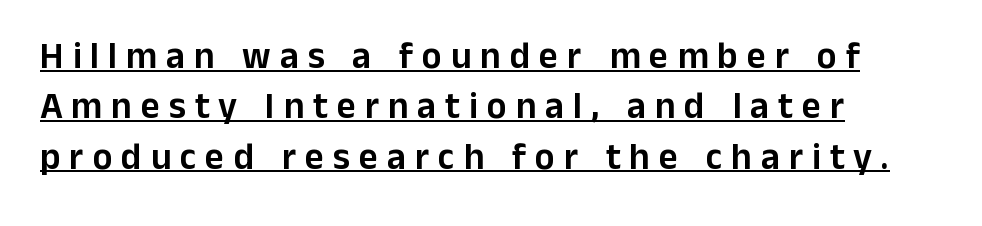
Q: Is the text italic (slanted)? A: No, it is upright.
Q: Is the typeface a serif or a sans-serif typeface? A: Sans-serif.
Q: Is the text underlined? A: Yes.
Q: How is the paragraph aligned? A: Left-aligned.
Q: Is the spacing between letters normal or unusually wide? A: Unusually wide.
Q: Is the spacing between lines tight, normal or loose? A: Normal.
Q: Width (condensed, normal, or wide)? A: Normal.
Q: Stroke contrast? A: Low.
Q: x-height? A: Medium.
Q: Monospaced? A: No.
